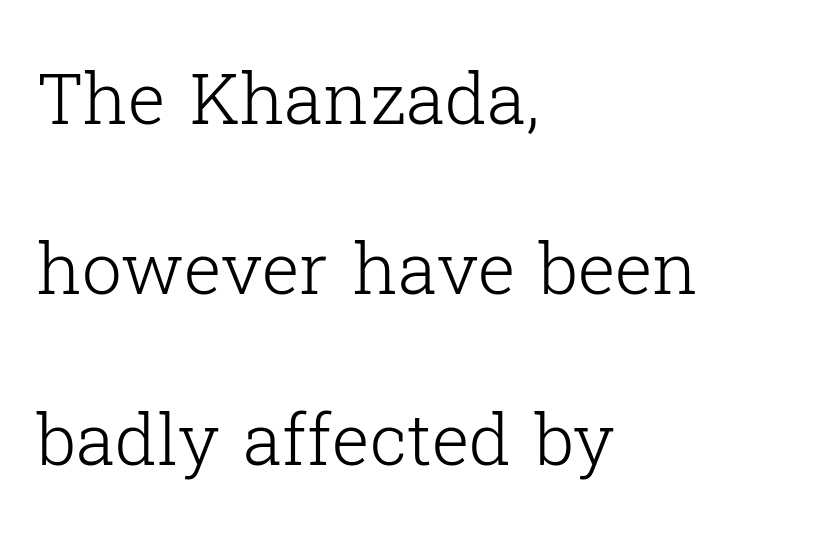
Q: Is the text bold? A: No.
Q: Is the text italic (slanted)? A: No, it is upright.
Q: Is the typeface a serif or a sans-serif typeface? A: Serif.
Q: Is the text underlined? A: No.
Q: How is the paragraph aligned? A: Left-aligned.
Q: Is the spacing between letters normal or unusually wide? A: Normal.
Q: Is the spacing between lines tight, normal or loose? A: Loose.
Q: Width (condensed, normal, or wide)? A: Normal.
Q: Stroke contrast? A: Low.
Q: x-height? A: Medium.
Q: Monospaced? A: No.
